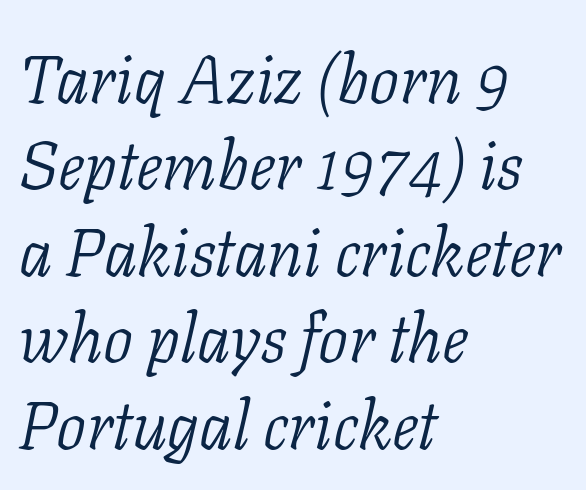
{"serif": "yes", "italic": "yes", "lean": "right", "slant_degrees": 11, "bold": "no", "weight": "light", "width": "normal", "stroke_contrast": "low", "x_height": "medium", "monospaced": "no", "underline": "no", "align": "left", "line_spacing": "normal", "line_spacing_ratio": 1.29, "letter_spacing": "normal", "letter_spacing_em": 0.0, "glyph_px": 67}
